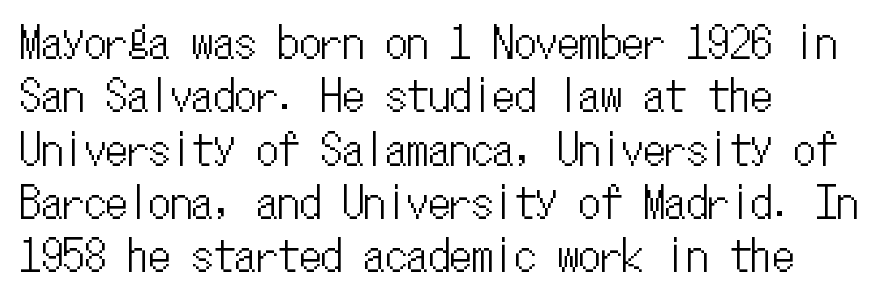
Monospaced: the letters line up in strict vertical columns. This rendering leaves character spacing at its baseline value. You can tell it's not italic because the verticals are truly vertical. The foot of each line stays bare and open.
